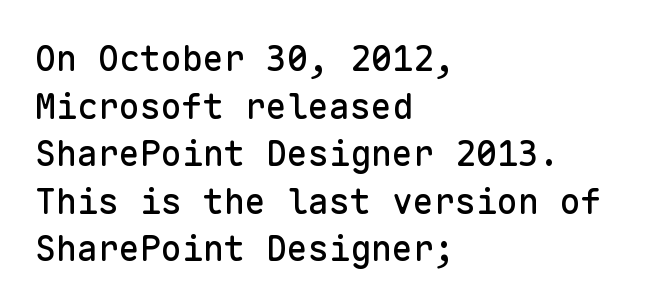
Horizontal bands of white between lines are of average thickness. Is there any slant? The stems are plumb. Nothing unusual about the tracking: characters are spaced as the font intends. Do the characters align in a grid? Yes, the font is monospaced. Honestly, there is no underline to notice here at all.
